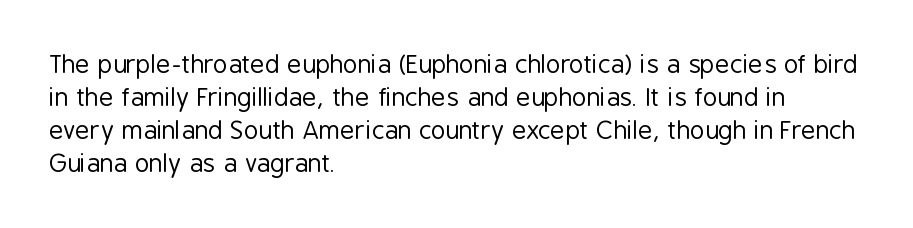
Q: Is the text bold? A: No.
Q: Is the text italic (slanted)? A: No, it is upright.
Q: Is the text underlined? A: No.
Q: How is the paragraph aligned? A: Left-aligned.
Q: Is the spacing between letters normal or unusually wide? A: Normal.
Q: Is the spacing between lines tight, normal or loose? A: Normal.
